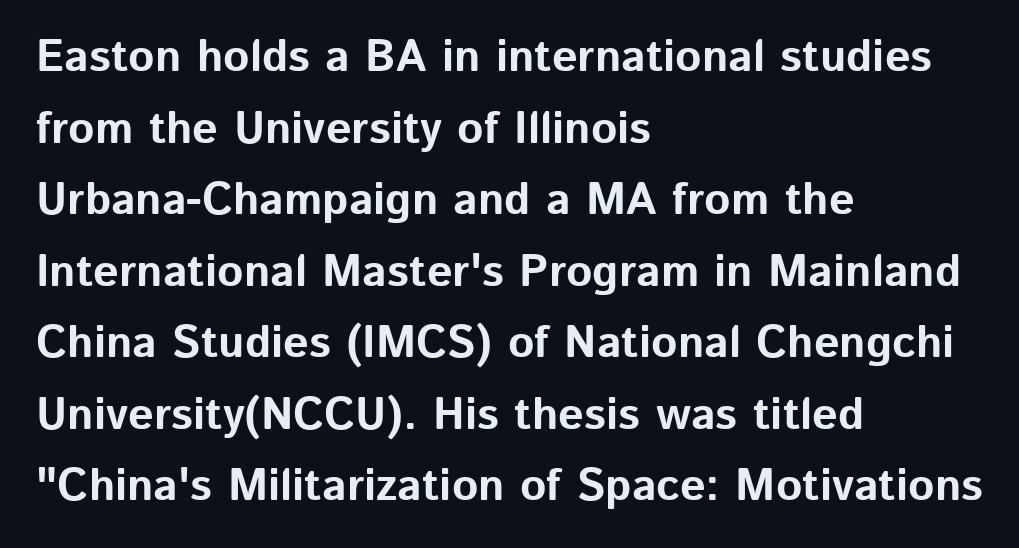
The image shows 45 px bold sans-serif type, upright; set left-aligned, normal line spacing (1.59x), normal letter spacing, not underlined; low stroke contrast and a medium x-height.
